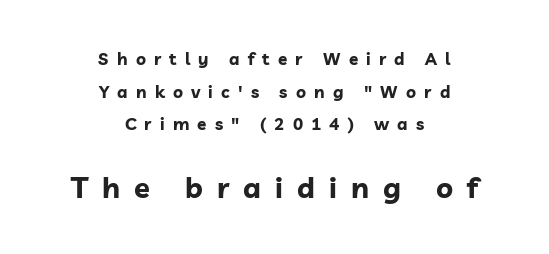
{"serif": "no", "italic": "no", "bold": "yes", "weight": "bold", "width": "normal", "stroke_contrast": "low", "x_height": "medium", "monospaced": "no", "underline": "no", "align": "center", "line_spacing": "loose", "line_spacing_ratio": 1.92, "letter_spacing": "wide", "letter_spacing_em": 0.48, "larger_block": "second", "size_ratio": 1.71, "glyph_px": 29}
